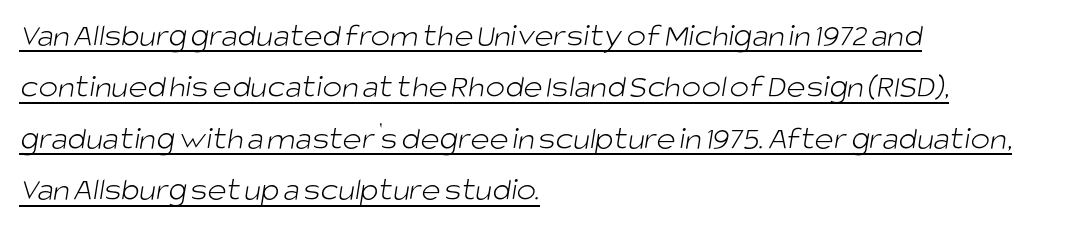
Q: Is the text bold? A: No.
Q: Is the typeface a serif or a sans-serif typeface? A: Sans-serif.
Q: Is the text underlined? A: Yes.
Q: How is the paragraph aligned? A: Left-aligned.
Q: Is the spacing between letters normal or unusually wide? A: Normal.
Q: Is the spacing between lines tight, normal or loose? A: Normal.
Q: Width (condensed, normal, or wide)? A: Normal.
Q: Stroke contrast? A: Low.
Q: x-height? A: Large.
Q: Monospaced? A: No.
